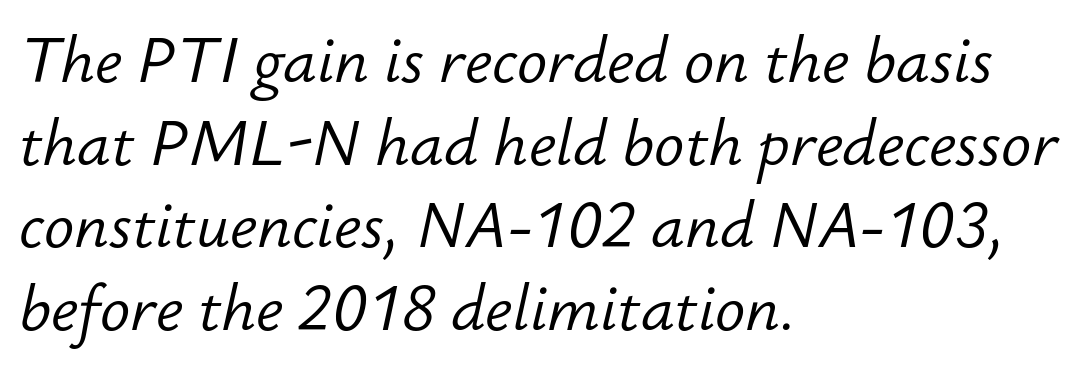
The image shows 63 px light type, italic (leaning right); set left-aligned, normal line spacing (1.31x), normal letter spacing, not underlined; low stroke contrast and a small x-height.
